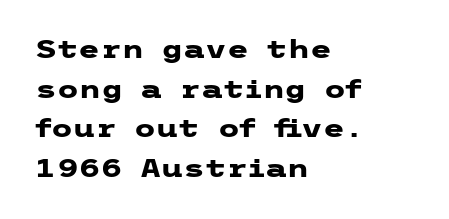
The words here are not underlined. Glyph-to-glyph distance matches everyday printed text. The rows are spaced the way most documents space them. The lettering holds an erect, upright posture throughout. Heavy-handed strokes throughout: this text is bold. Which margin do the lines hug? The left one — the right edge is uneven.
